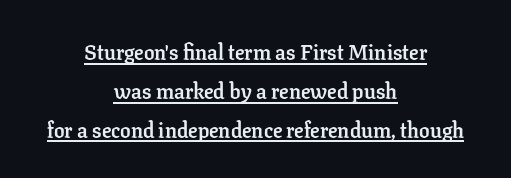
Q: Is the text bold? A: Yes.
Q: Is the text italic (slanted)? A: No, it is upright.
Q: Is the text underlined? A: Yes.
Q: How is the paragraph aligned? A: Centered.
Q: Is the spacing between letters normal or unusually wide? A: Normal.
